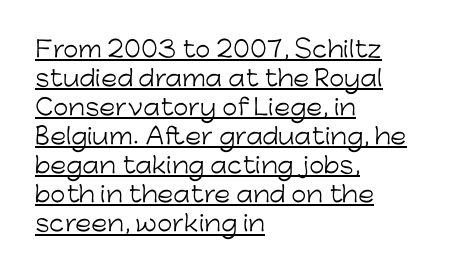
Q: Is the text bold? A: No.
Q: Is the text italic (slanted)? A: No, it is upright.
Q: Is the text underlined? A: Yes.
Q: How is the paragraph aligned? A: Left-aligned.
Q: Is the spacing between letters normal or unusually wide? A: Normal.
Q: Is the spacing between lines tight, normal or loose? A: Normal.
